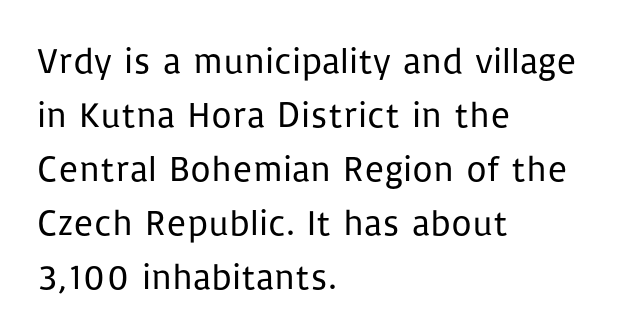
Type without underlining. The face looks like a standard text weight, possibly lighter. A sans-serif font was chosen for this passage. Whoever set this chose a conventional vertical rhythm.
